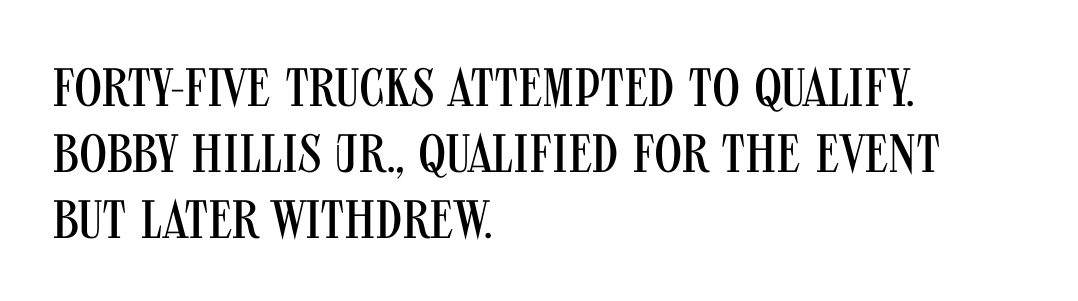
Q: Is the text bold? A: No.
Q: Is the text italic (slanted)? A: No, it is upright.
Q: Is the typeface a serif or a sans-serif typeface? A: Sans-serif.
Q: Is the text underlined? A: No.
Q: How is the paragraph aligned? A: Left-aligned.
Q: Is the spacing between letters normal or unusually wide? A: Normal.
Q: Width (condensed, normal, or wide)? A: Condensed.
Q: Stroke contrast? A: Medium.
Q: x-height? A: Large.
Q: Monospaced? A: No.
